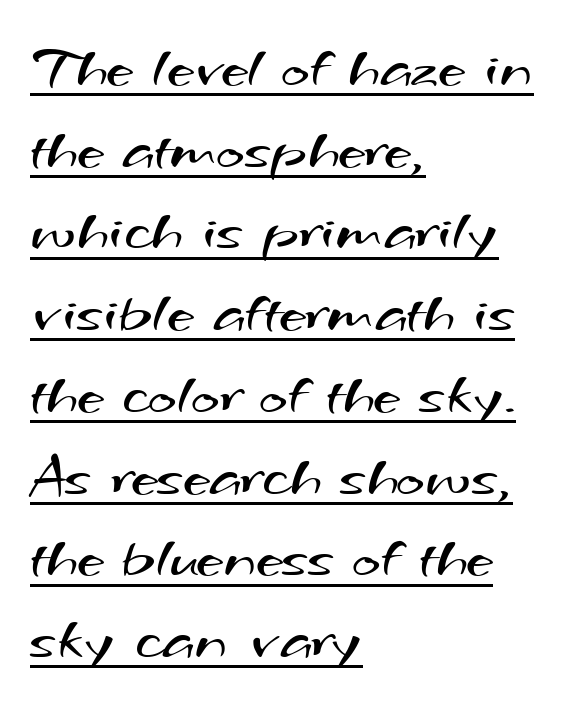
The image shows 61 px regular-weight, wide sans-serif type; set left-aligned, normal line spacing (1.34x), normal letter spacing, underlined; medium stroke contrast and a small x-height.
